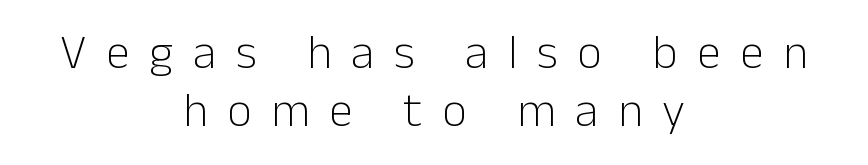
Q: Is the text bold? A: No.
Q: Is the text italic (slanted)? A: No, it is upright.
Q: Is the typeface a serif or a sans-serif typeface? A: Sans-serif.
Q: Is the text underlined? A: No.
Q: How is the paragraph aligned? A: Centered.
Q: Is the spacing between letters normal or unusually wide? A: Unusually wide.
Q: Width (condensed, normal, or wide)? A: Normal.
Q: Stroke contrast? A: Low.
Q: x-height? A: Medium.
Q: Monospaced? A: No.
